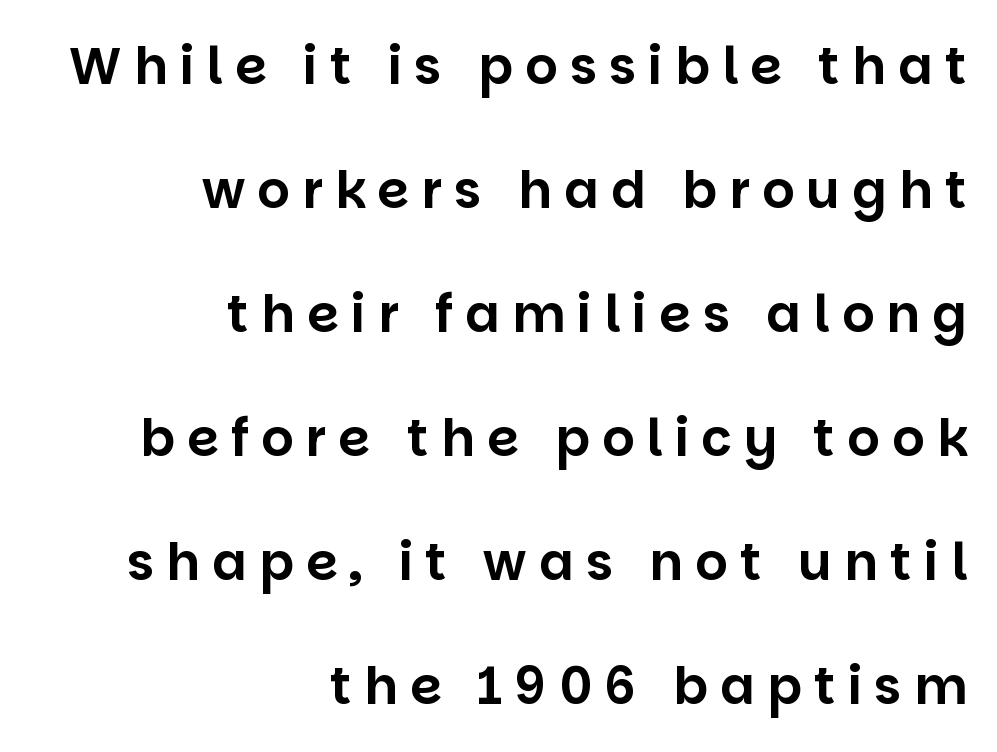
The image shows 51 px sans-serif type, upright; set right-aligned, loose line spacing (2.43x), unusually wide letter spacing (+0.24 em), not underlined; low stroke contrast and a large x-height.
